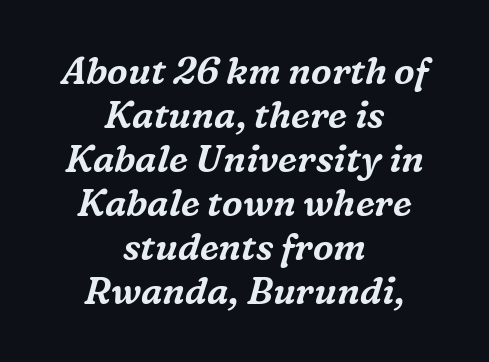
The image shows 37 px serif type, italic (leaning right); set centered, line spacing 1.19x, normal letter spacing, not underlined; medium stroke contrast and a medium x-height.
